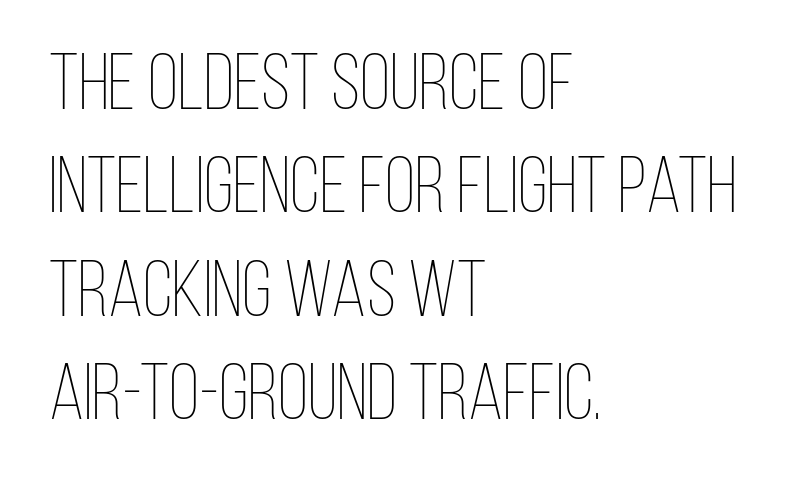
Q: Is the text bold? A: No.
Q: Is the text italic (slanted)? A: No, it is upright.
Q: Is the text underlined? A: No.
Q: How is the paragraph aligned? A: Left-aligned.
Q: Is the spacing between letters normal or unusually wide? A: Normal.
Q: Is the spacing between lines tight, normal or loose? A: Normal.
Q: Width (condensed, normal, or wide)? A: Condensed.
Q: Stroke contrast? A: Low.
Q: x-height? A: Large.
Q: Monospaced? A: No.
